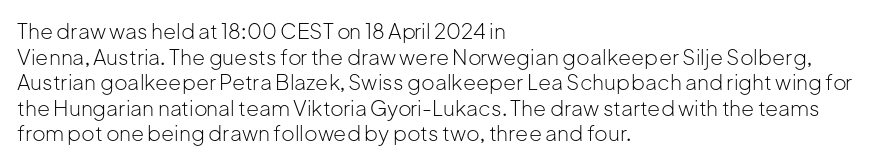
Does extra space separate the letters? No, they use regular spacing. The passage is arranged the way most books set body copy — flush left. The area under the type is left untouched. The face looks like a standard text weight, possibly lighter. Notice how the stems are strictly vertical — no italics here.
